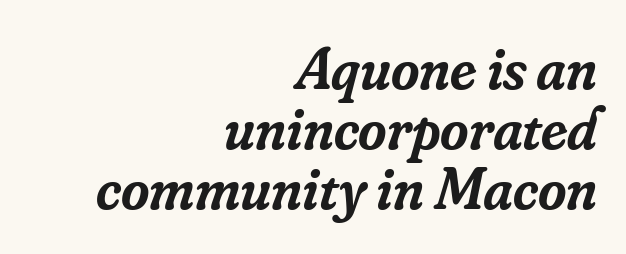
Q: Is the text bold? A: Semi-bold.
Q: Is the text italic (slanted)? A: Yes, it leans right by about 16 degrees.
Q: Is the typeface a serif or a sans-serif typeface? A: Serif.
Q: Is the text underlined? A: No.
Q: How is the paragraph aligned? A: Right-aligned.
Q: Is the spacing between letters normal or unusually wide? A: Normal.
Q: Is the spacing between lines tight, normal or loose? A: Tight.
Q: Width (condensed, normal, or wide)? A: Normal.
Q: Stroke contrast? A: Low.
Q: x-height? A: Small.
Q: Monospaced? A: No.
